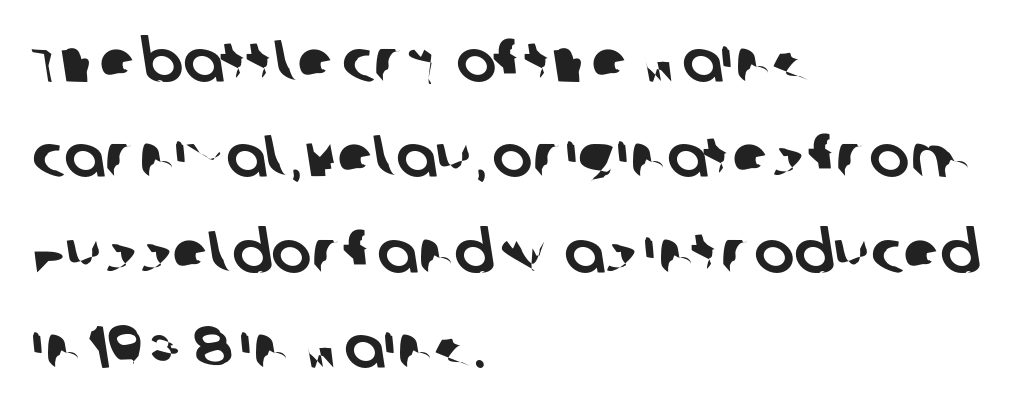
The image shows 60 px sans-serif type; set left-aligned, normal line spacing (1.59x), normal letter spacing, not underlined; low stroke contrast and a large x-height.
